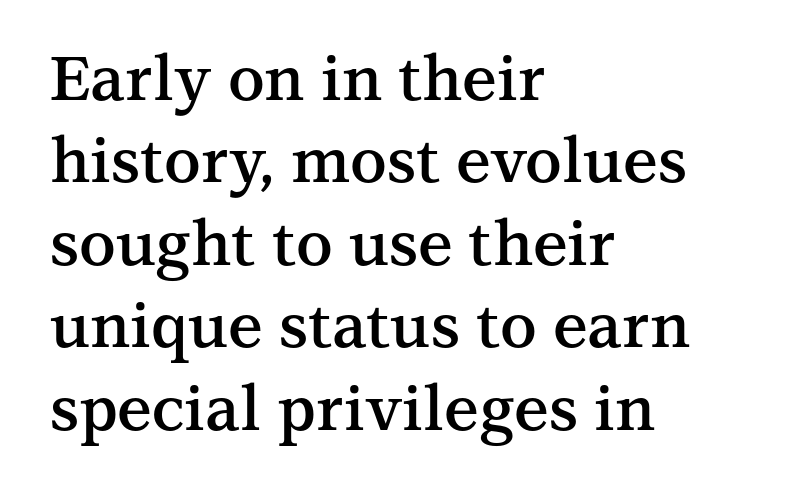
{"serif": "yes", "italic": "no", "bold": "semi", "weight": "semibold", "width": "normal", "stroke_contrast": "medium", "x_height": "medium", "monospaced": "no", "underline": "no", "align": "left", "line_spacing": "normal", "line_spacing_ratio": 1.33, "letter_spacing": "normal", "letter_spacing_em": 0.0, "glyph_px": 62}
